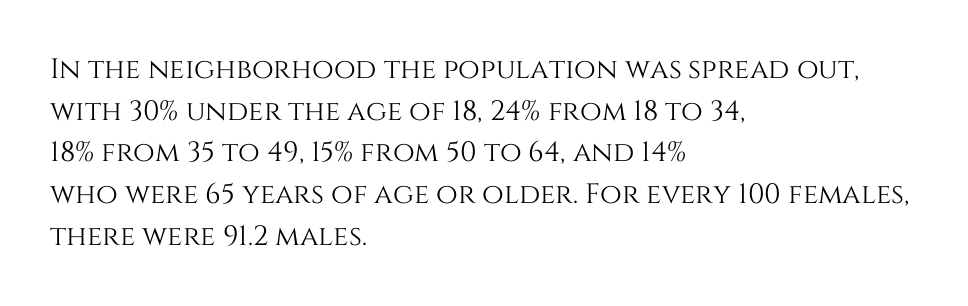
Q: Is the text italic (slanted)? A: No, it is upright.
Q: Is the text underlined? A: No.
Q: How is the paragraph aligned? A: Left-aligned.
Q: Is the spacing between letters normal or unusually wide? A: Normal.
Q: Is the spacing between lines tight, normal or loose? A: Normal.
Q: Width (condensed, normal, or wide)? A: Normal.
Q: Stroke contrast? A: Medium.
Q: x-height? A: Large.
Q: Monospaced? A: No.
